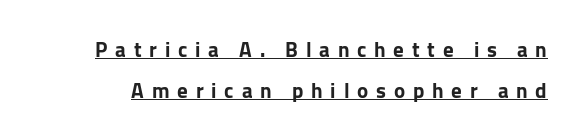
The image shows 21 px bold type, upright; set loose line spacing (1.96x), unusually wide letter spacing (+0.37 em), underlined.
